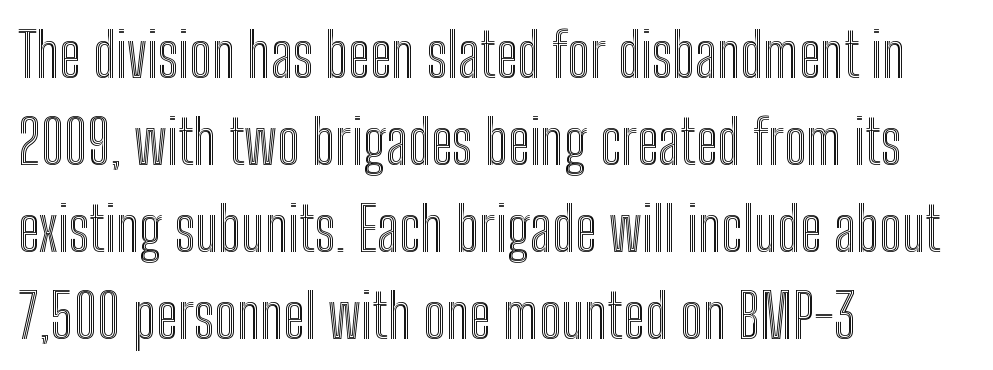
The image shows 60 px condensed type, upright; set left-aligned, normal line spacing (1.45x), normal letter spacing, not underlined; a medium x-height.
